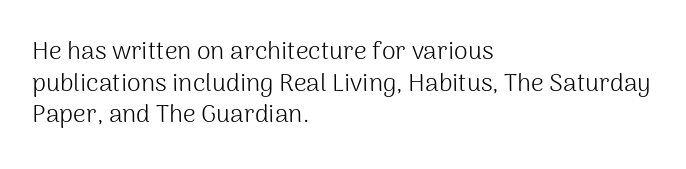
The characters are drawn with everyday or finer stroke widths. The string is rendered with underlining switched off. Leading matches the norm, producing a regular column. This sample uses plain, unmodified letter spacing.
